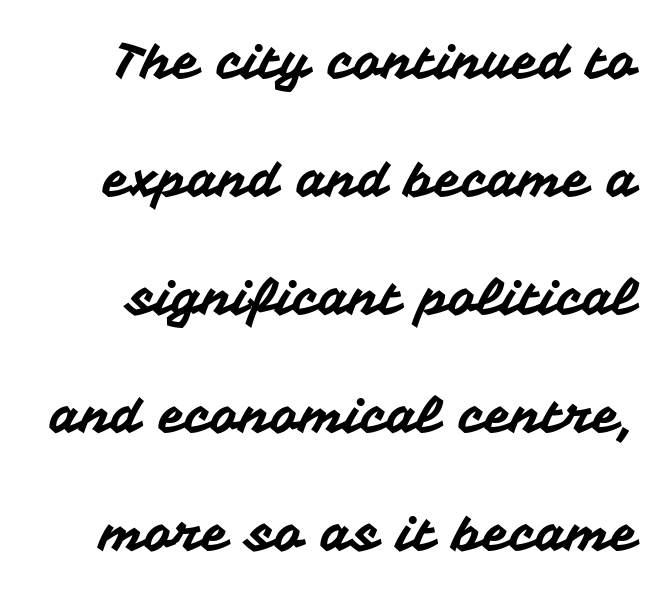
Q: Is the text italic (slanted)? A: Yes.
Q: Is the typeface a serif or a sans-serif typeface? A: Sans-serif.
Q: Is the text underlined? A: No.
Q: Is the spacing between letters normal or unusually wide? A: Normal.
Q: Is the spacing between lines tight, normal or loose? A: Loose.
Q: Width (condensed, normal, or wide)? A: Normal.
Q: Stroke contrast? A: Medium.
Q: x-height? A: Medium.
Q: Monospaced? A: No.
